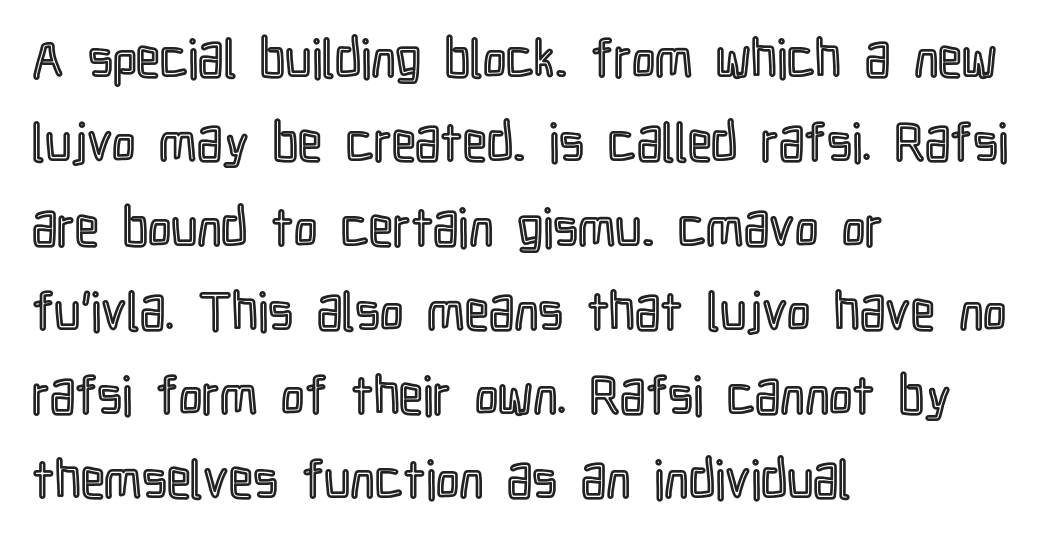
Each row of text sits above clean, open space. Line spacing here is normal. Do the characters align in a grid? No, the font is proportional. Caption: multi-line text, flush left, ragged right. Does extra space separate the letters? No, they use regular spacing. This is roman type, the default non-slanted kind.
